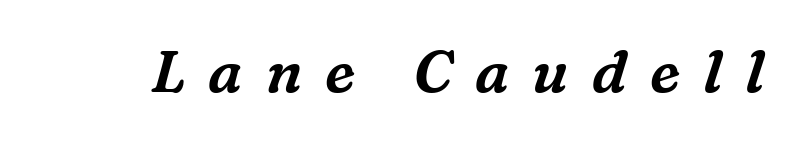
{"serif": "yes", "italic": "yes", "lean": "right", "slant_degrees": 16, "width": "normal", "stroke_contrast": "medium", "x_height": "medium", "monospaced": "no", "underline": "no", "letter_spacing": "wide", "letter_spacing_em": 0.39, "glyph_px": 59}
